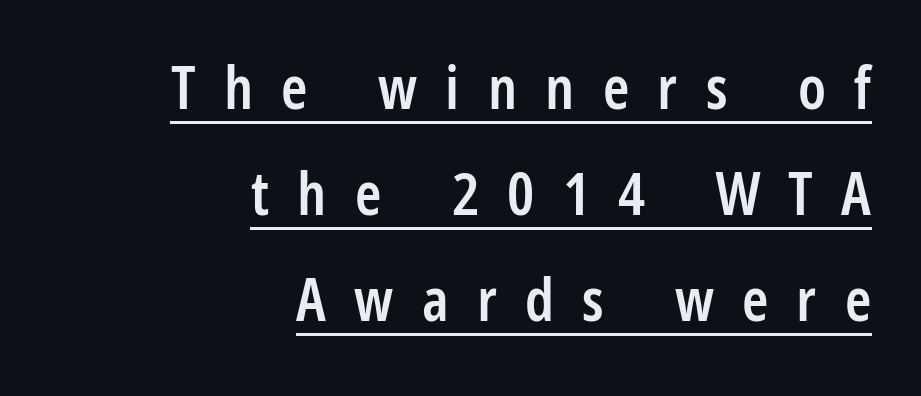
Caption: lettering with a line underneath. Do the letters lean? They stand straight. Caption: expanded tracking, letters set apart. Bold? Not quite — semibold, heavier than regular but stopping short.
